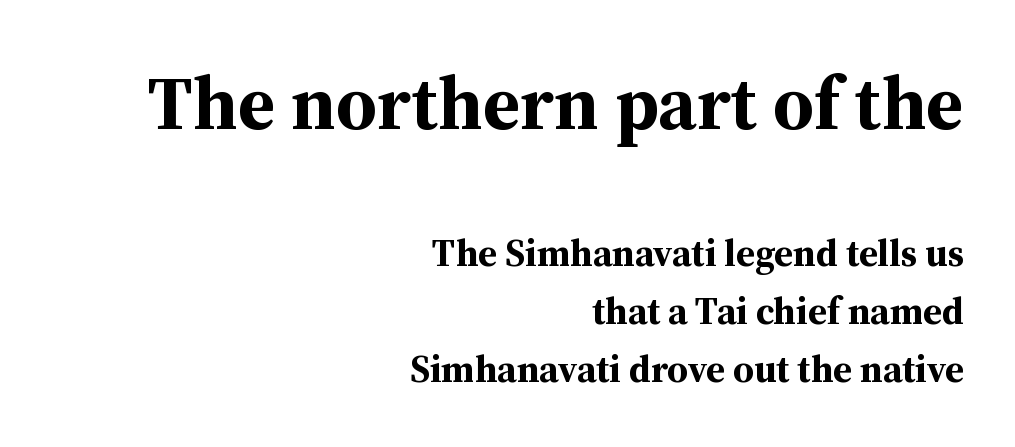
{"serif": "yes", "italic": "no", "bold": "yes", "weight": "bold", "width": "normal", "stroke_contrast": "medium", "x_height": "medium", "monospaced": "no", "underline": "no", "align": "right", "line_spacing": "normal", "line_spacing_ratio": 1.53, "letter_spacing": "normal", "letter_spacing_em": 0.0, "larger_block": "first", "size_ratio": 1.97, "glyph_px": 75}
